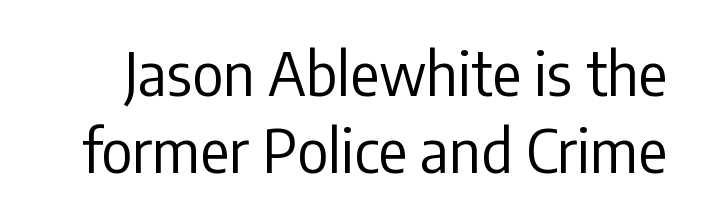
The image shows 60 px regular-weight, condensed sans-serif type, upright; set normal line spacing (1.29x), normal letter spacing, not underlined; low stroke contrast and a medium x-height.
